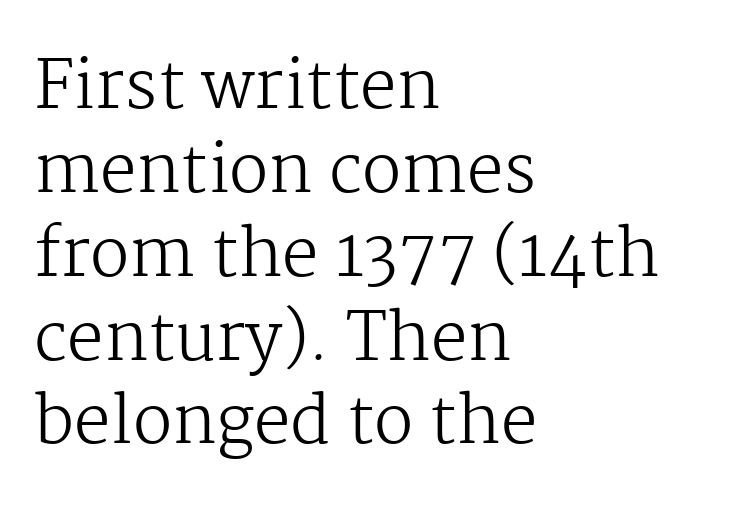
{"serif": "yes", "italic": "no", "bold": "no", "weight": "regular", "width": "normal", "stroke_contrast": "medium", "x_height": "medium", "monospaced": "no", "underline": "no", "align": "left", "line_spacing": "normal", "line_spacing_ratio": 1.29, "letter_spacing": "normal", "letter_spacing_em": 0.0, "glyph_px": 65}
